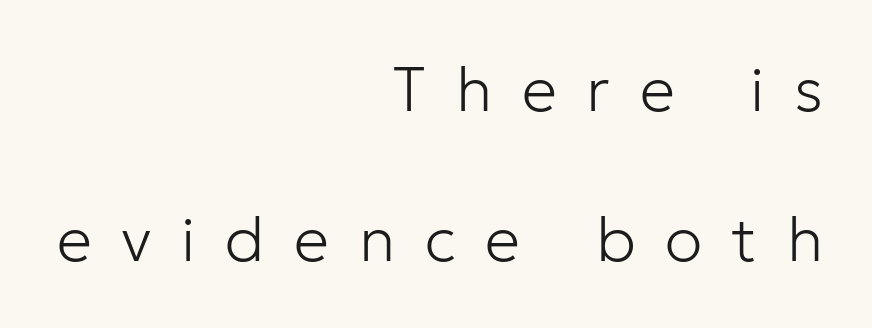
The image shows 63 px light sans-serif type, upright; set right-aligned, loose line spacing (2.38x), unusually wide letter spacing (+0.47 em), not underlined; low stroke contrast and a medium x-height.
